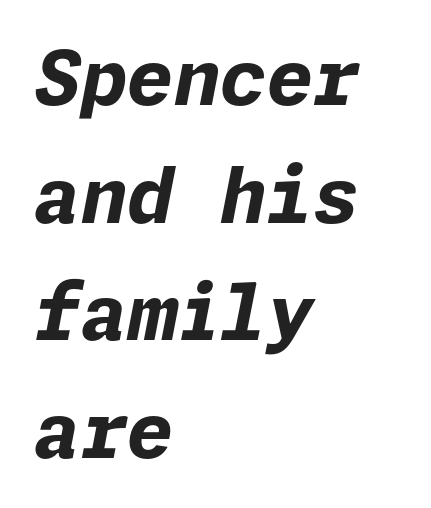
{"italic": "yes", "lean": "right", "slant_degrees": 11, "bold": "yes", "weight": "bold", "width": "normal", "stroke_contrast": "low", "x_height": "medium", "underline": "no", "align": "left", "line_spacing": "normal", "line_spacing_ratio": 1.57, "letter_spacing": "normal", "letter_spacing_em": 0.0, "glyph_px": 75}
